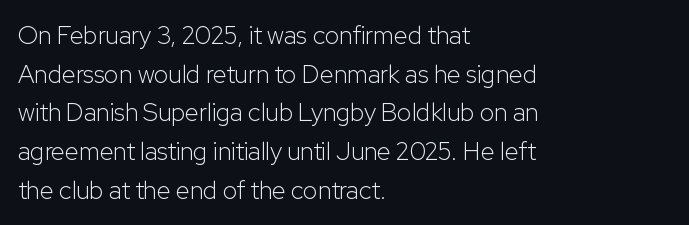
Q: Is the text bold? A: No.
Q: Is the text italic (slanted)? A: No, it is upright.
Q: Is the text underlined? A: No.
Q: How is the paragraph aligned? A: Left-aligned.
Q: Is the spacing between letters normal or unusually wide? A: Normal.
Q: Is the spacing between lines tight, normal or loose? A: Normal.
